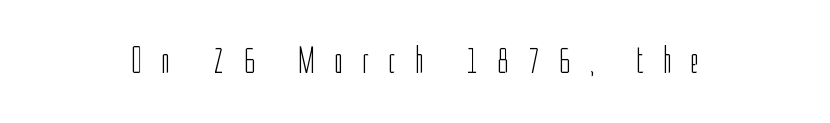
Rendered with straight, roman letterforms. The typeface chosen for these lines omits serifs. Stroke mass is kept to a normal reading level or below. Here the designer chose a conventional face with non-uniform glyph widths.
